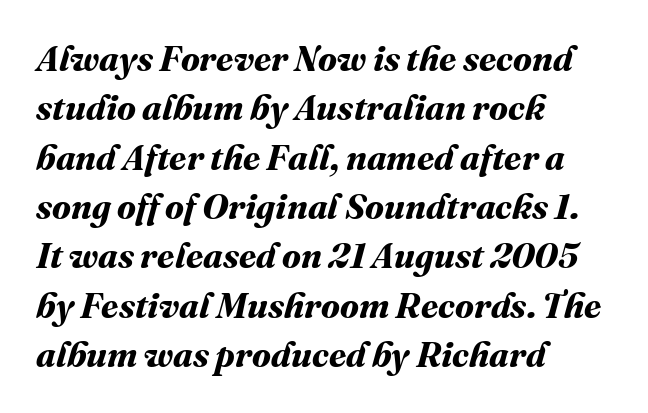
{"bold": "yes", "weight": "bold", "width": "normal", "stroke_contrast": "medium", "x_height": "medium", "monospaced": "no", "underline": "no", "align": "left", "line_spacing": "normal", "line_spacing_ratio": 1.41, "letter_spacing": "normal", "letter_spacing_em": 0.0, "glyph_px": 35}
